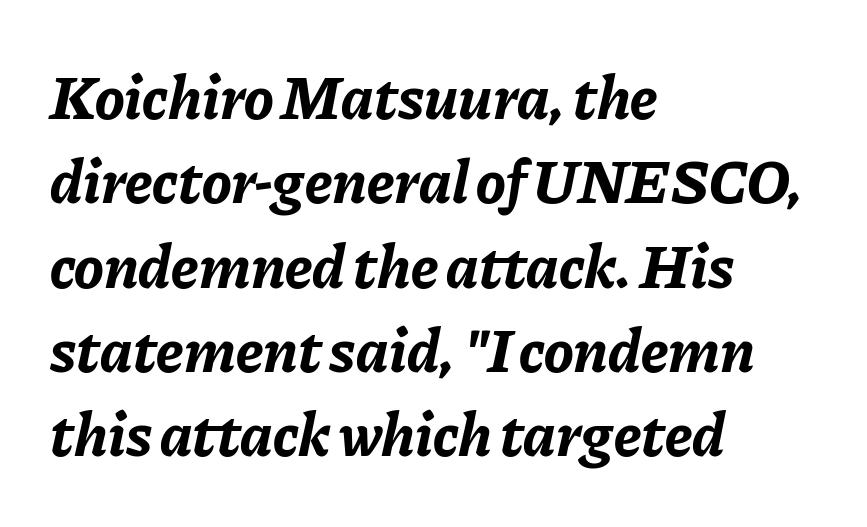
Q: Is the text bold? A: Yes.
Q: Is the text italic (slanted)? A: Yes, it leans right by about 11 degrees.
Q: Is the text underlined? A: No.
Q: How is the paragraph aligned? A: Left-aligned.
Q: Is the spacing between letters normal or unusually wide? A: Normal.
Q: Is the spacing between lines tight, normal or loose? A: Normal.
Q: Width (condensed, normal, or wide)? A: Normal.
Q: Stroke contrast? A: Low.
Q: x-height? A: Medium.
Q: Monospaced? A: No.
